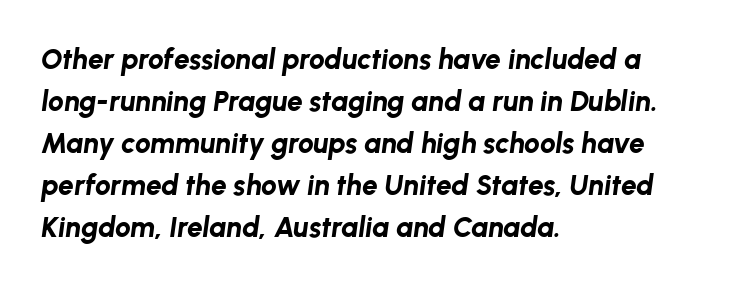
{"italic": "yes", "lean": "right", "slant_degrees": 8, "bold": "yes", "weight": "bold", "width": "normal", "stroke_contrast": "low", "x_height": "medium", "monospaced": "no", "underline": "no", "align": "left", "line_spacing": "normal", "line_spacing_ratio": 1.5, "letter_spacing": "normal", "letter_spacing_em": 0.0, "glyph_px": 28}
